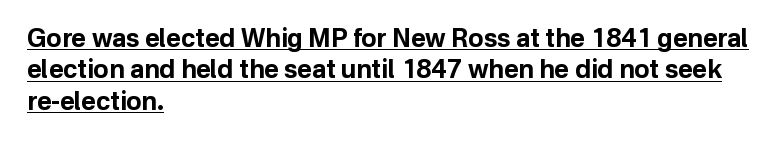
Q: Is the text bold? A: Yes.
Q: Is the text italic (slanted)? A: No, it is upright.
Q: Is the text underlined? A: Yes.
Q: How is the paragraph aligned? A: Left-aligned.
Q: Is the spacing between letters normal or unusually wide? A: Normal.
Q: Is the spacing between lines tight, normal or loose? A: Normal.
